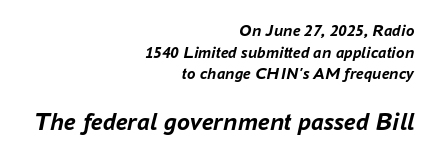
A normal amount of white space separates one row of letters from the next. Weight: bold. Emphasis-style slanted type is in use. Size contrast runs from small at the top to large at the bottom. Clear beneath every line of the passage. Each word holds together tightly as a unit, with standard inter-letter gaps.
